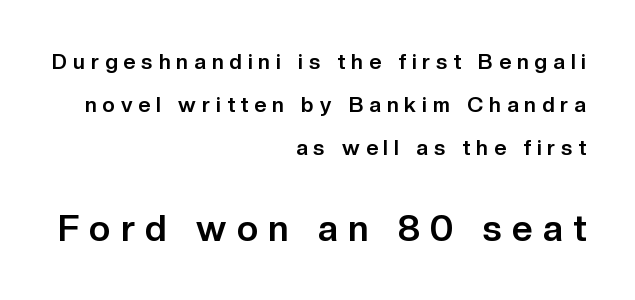
The image shows 36 px bold sans-serif type, upright; set right-aligned, loose line spacing (2.04x), unusually wide letter spacing (+0.29 em), not underlined; the second (bottom) block is 1.71x larger; low stroke contrast and a medium x-height.
